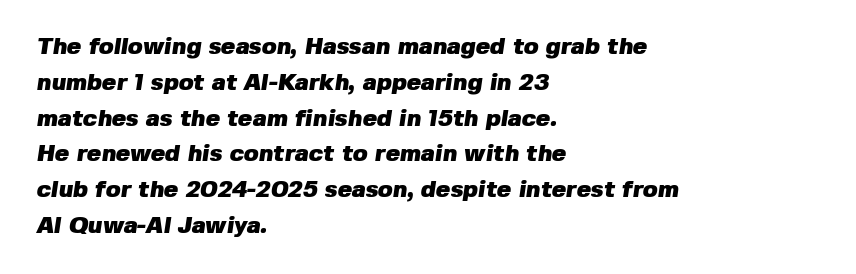
{"bold": "yes", "underline": "no", "align": "left", "line_spacing": "normal", "line_spacing_ratio": 1.49, "letter_spacing": "normal", "letter_spacing_em": 0.0, "glyph_px": 24}
